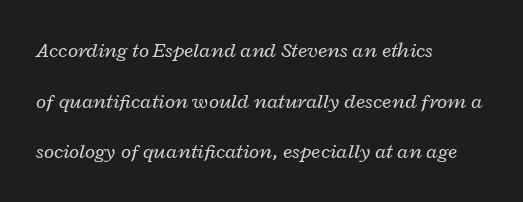
{"italic": "yes", "lean": "right", "slant_degrees": 12, "bold": "no", "underline": "no", "align": "left", "line_spacing": "loose", "line_spacing_ratio": 2.41, "letter_spacing": "normal", "letter_spacing_em": 0.0, "glyph_px": 21}
